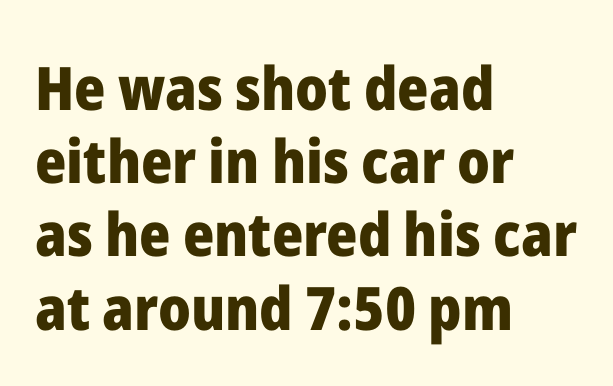
{"serif": "no", "italic": "no", "bold": "yes", "weight": "heavy", "width": "normal", "stroke_contrast": "low", "x_height": "medium", "monospaced": "no", "underline": "no", "align": "left", "line_spacing_ratio": 1.22, "letter_spacing": "normal", "letter_spacing_em": 0.0, "glyph_px": 60}
